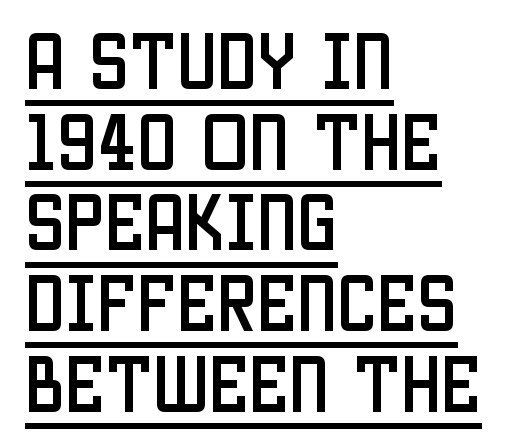
The image shows 64 px condensed sans-serif type, upright; set left-aligned, normal line spacing (1.26x), normal letter spacing, underlined; low stroke contrast and a large x-height.
